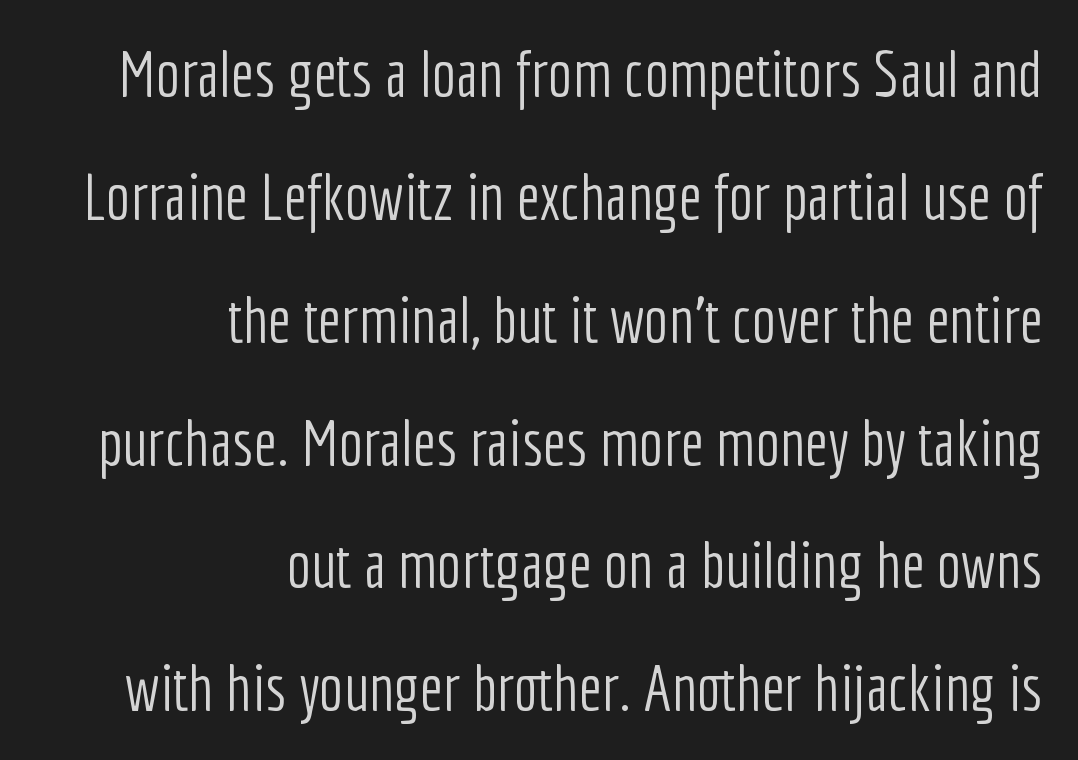
The image shows 65 px light, condensed sans-serif type, upright; set right-aligned, line spacing 1.89x, normal letter spacing, not underlined; low stroke contrast and a medium x-height.
